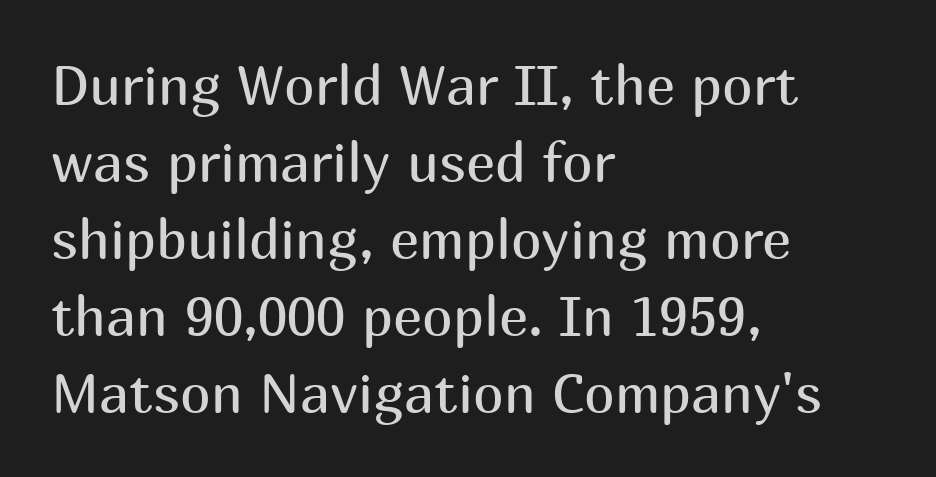
{"serif": "no", "italic": "no", "bold": "no", "weight": "regular", "width": "normal", "stroke_contrast": "medium", "x_height": "medium", "monospaced": "no", "underline": "no", "align": "left", "line_spacing": "normal", "line_spacing_ratio": 1.4, "letter_spacing": "normal", "letter_spacing_em": 0.0, "glyph_px": 55}
